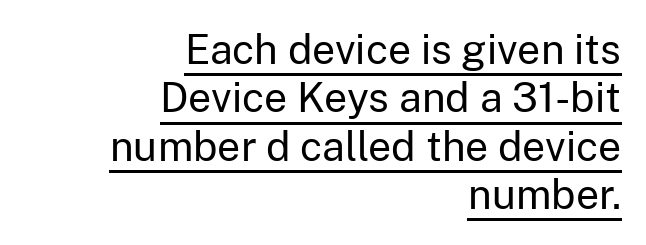
Q: Is the text bold? A: No.
Q: Is the text italic (slanted)? A: No, it is upright.
Q: Is the typeface a serif or a sans-serif typeface? A: Sans-serif.
Q: Is the text underlined? A: Yes.
Q: How is the paragraph aligned? A: Right-aligned.
Q: Is the spacing between letters normal or unusually wide? A: Normal.
Q: Width (condensed, normal, or wide)? A: Normal.
Q: Stroke contrast? A: Low.
Q: x-height? A: Medium.
Q: Monospaced? A: No.
